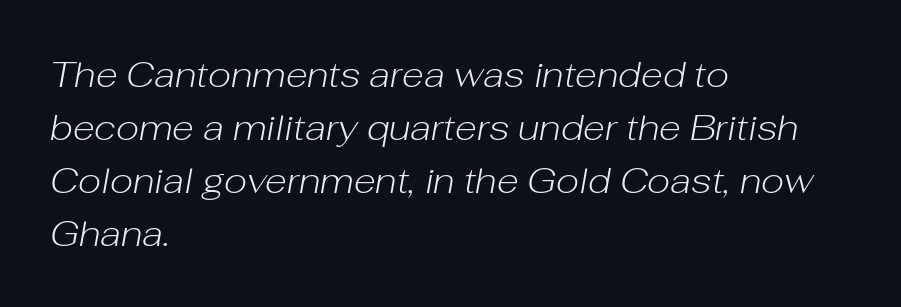
Q: Is the text bold? A: No.
Q: Is the text italic (slanted)? A: Yes, it leans right by about 10 degrees.
Q: Is the text underlined? A: No.
Q: How is the paragraph aligned? A: Left-aligned.
Q: Is the spacing between letters normal or unusually wide? A: Normal.
Q: Is the spacing between lines tight, normal or loose? A: Normal.
Q: Width (condensed, normal, or wide)? A: Normal.
Q: Stroke contrast? A: Low.
Q: x-height? A: Medium.
Q: Monospaced? A: No.
